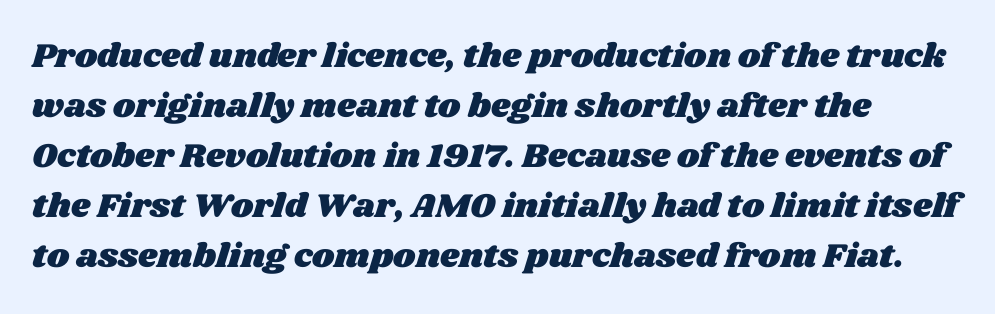
The image shows 34 px wide type; set normal line spacing (1.47x), normal letter spacing, not underlined; medium stroke contrast and a large x-height.
